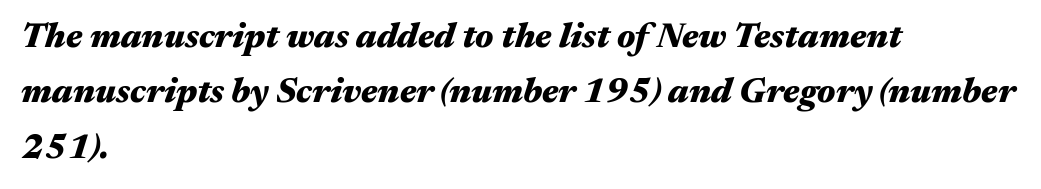
Q: Is the text bold? A: Yes.
Q: Is the text italic (slanted)? A: Yes, it leans right by about 17 degrees.
Q: Is the text underlined? A: No.
Q: How is the paragraph aligned? A: Left-aligned.
Q: Is the spacing between letters normal or unusually wide? A: Normal.
Q: Is the spacing between lines tight, normal or loose? A: Normal.
Q: Width (condensed, normal, or wide)? A: Wide.
Q: Stroke contrast? A: Medium.
Q: x-height? A: Medium.
Q: Monospaced? A: No.
